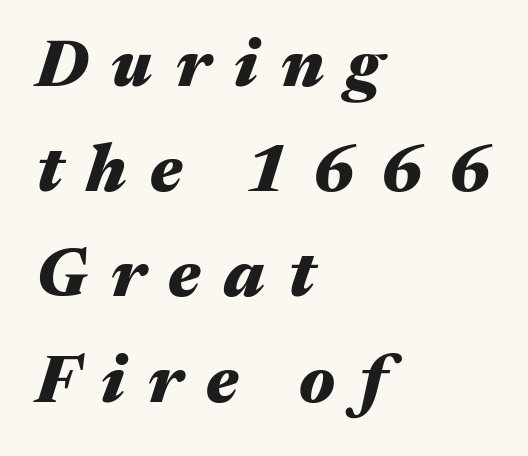
Q: Is the text bold? A: Yes.
Q: Is the text italic (slanted)? A: Yes, it leans right by about 17 degrees.
Q: Is the text underlined? A: No.
Q: How is the paragraph aligned? A: Left-aligned.
Q: Is the spacing between letters normal or unusually wide? A: Unusually wide.
Q: Is the spacing between lines tight, normal or loose? A: Normal.
Q: Width (condensed, normal, or wide)? A: Wide.
Q: Stroke contrast? A: Medium.
Q: x-height? A: Medium.
Q: Monospaced? A: No.
